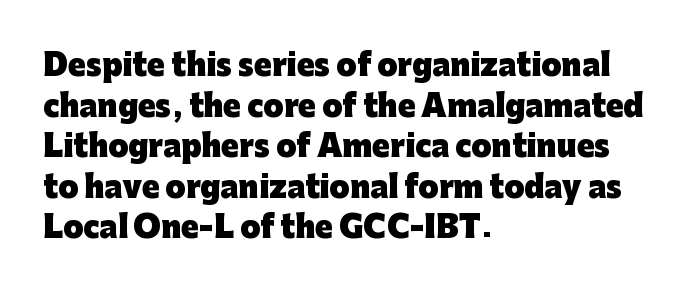
Compared with an ordinary text face, these strokes are far heavier — a full bold. Unlike a traditional serif, this face leaves its strokes unadorned. Each letter keeps its own natural width here, so spacing adapts to shape. These lines were composed using upright roman letters. The line texture is even and compact thanks to regular tracking.
